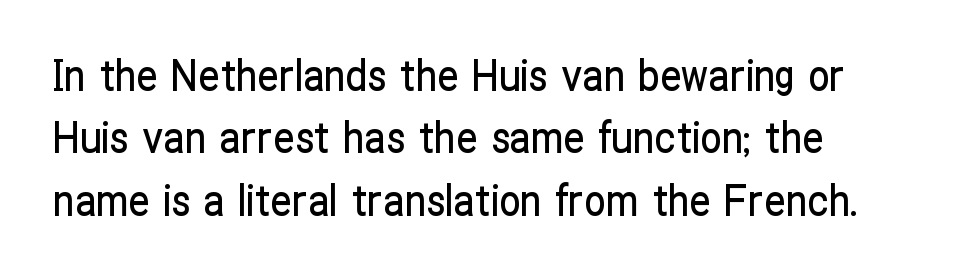
Successive baselines arrive at the customary interval. Quick note: not italic, upright. This rendering uses left alignment, leaving the right contour irregular. The passage shown has conventional tracking throughout. A typesetter would label this face a sans. Here the designer chose a conventional face with non-uniform glyph widths.
